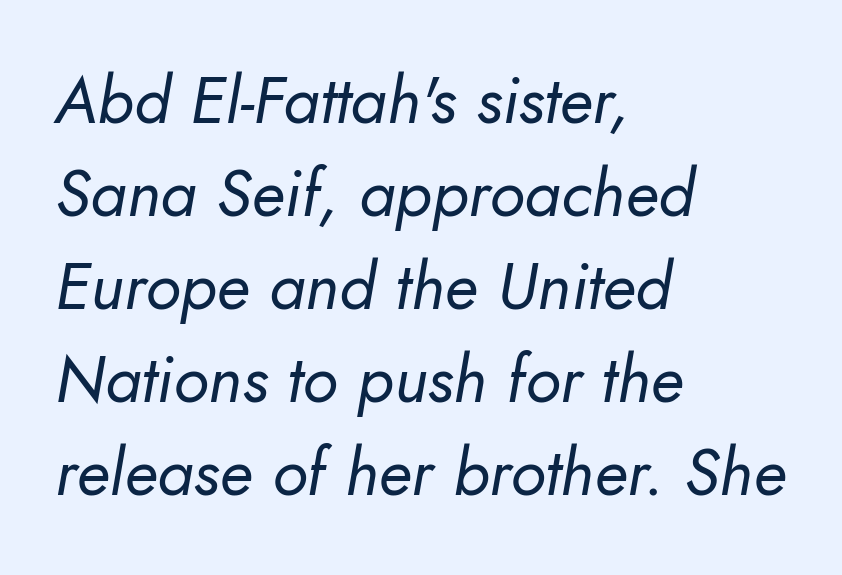
Interline gaps are of average width in this sample. One-word summary of the alignment: left. Beneath every word, the page is bare. Honestly, the letter spacing is just normal — you wouldn't notice it.
